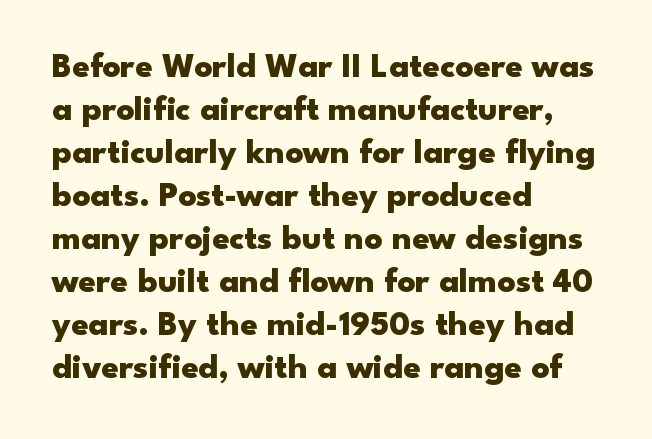
The image shows 35 px heavy, wide sans-serif type, upright; set left-aligned, line spacing 1.23x, normal letter spacing, not underlined; low stroke contrast and a small x-height.
